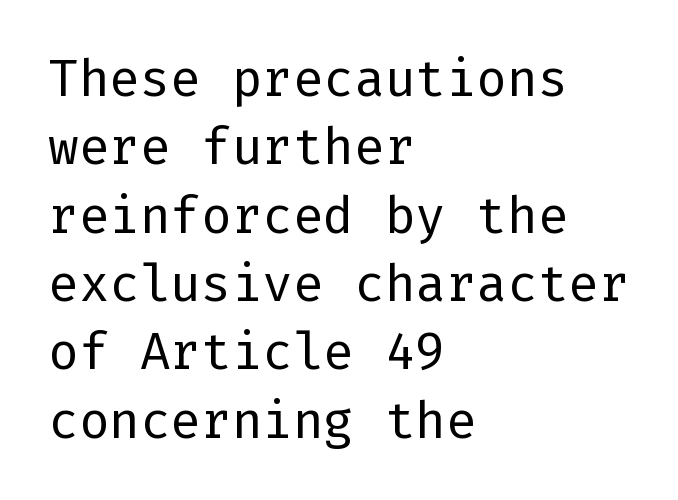
{"serif": "no", "italic": "no", "bold": "no", "weight": "regular", "width": "normal", "stroke_contrast": "low", "x_height": "medium", "underline": "no", "align": "left", "line_spacing": "normal", "line_spacing_ratio": 1.34, "letter_spacing": "normal", "letter_spacing_em": 0.0, "glyph_px": 51}
